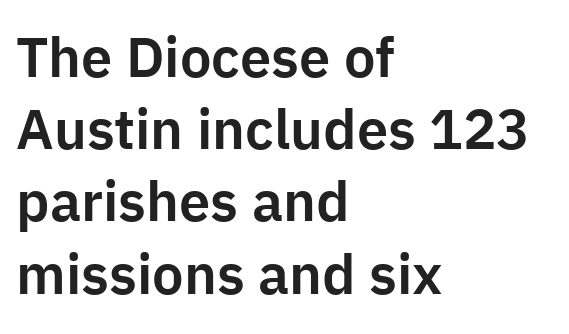
Q: Is the text italic (slanted)? A: No, it is upright.
Q: Is the typeface a serif or a sans-serif typeface? A: Sans-serif.
Q: Is the text underlined? A: No.
Q: How is the paragraph aligned? A: Left-aligned.
Q: Is the spacing between letters normal or unusually wide? A: Normal.
Q: Is the spacing between lines tight, normal or loose? A: Normal.
Q: Width (condensed, normal, or wide)? A: Normal.
Q: Stroke contrast? A: Low.
Q: x-height? A: Medium.
Q: Monospaced? A: No.
